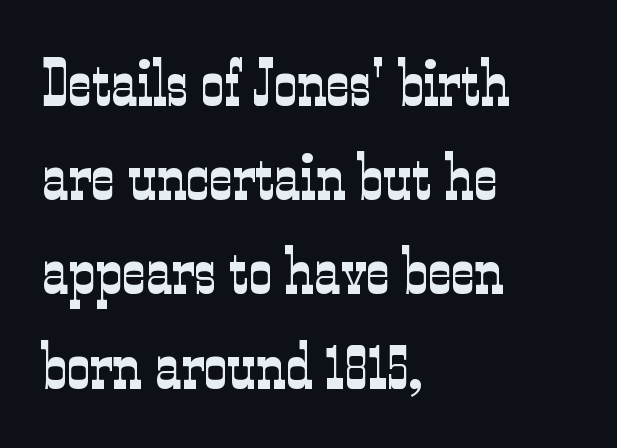
The passage is arranged the way most books set body copy — flush left. No italicization has been applied; the sample stays upright. Descender tails drop into unmarked territory. On a weight scale, this lands at 450 or below.
